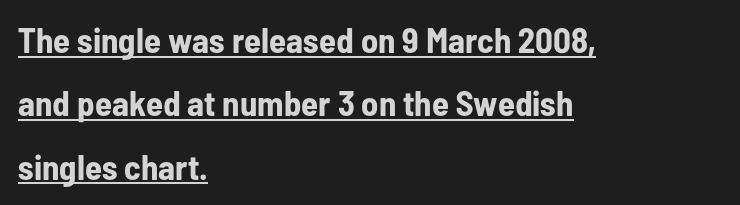
The image shows 35 px bold, condensed sans-serif type, upright; set left-aligned, line spacing 1.81x, normal letter spacing, underlined; low stroke contrast and a medium x-height.
